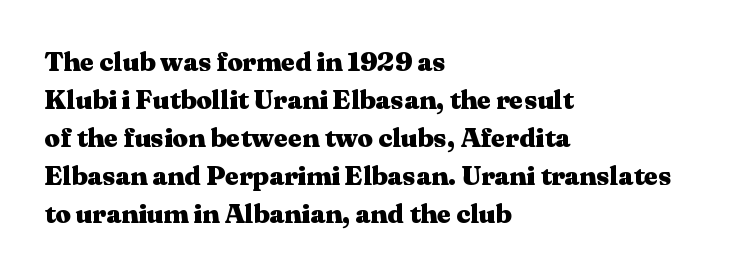
Q: Is the text bold? A: Yes.
Q: Is the text italic (slanted)? A: No, it is upright.
Q: Is the text underlined? A: No.
Q: How is the paragraph aligned? A: Left-aligned.
Q: Is the spacing between letters normal or unusually wide? A: Normal.
Q: Is the spacing between lines tight, normal or loose? A: Normal.
